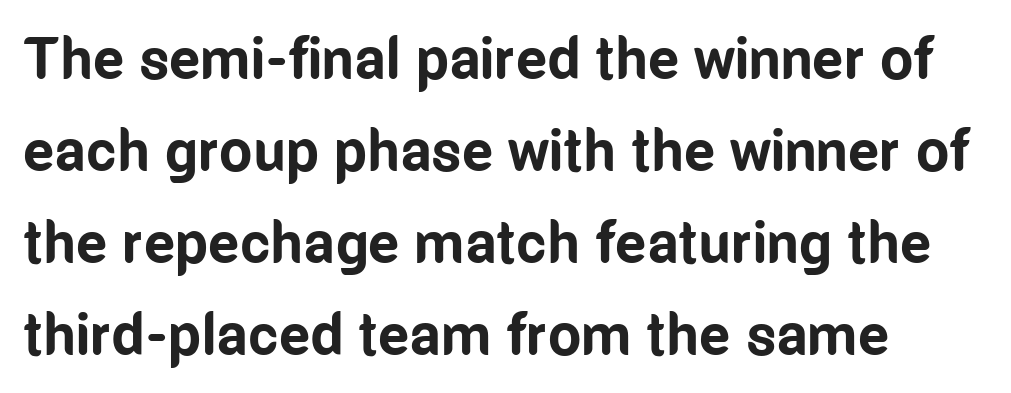
The image shows 59 px bold, condensed sans-serif type, upright; set left-aligned, normal line spacing (1.56x), normal letter spacing, not underlined; low stroke contrast and a medium x-height.
